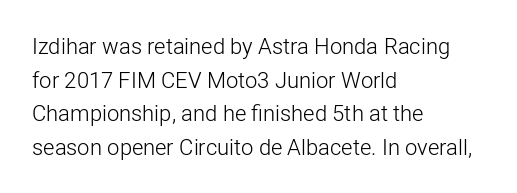
Q: Is the text bold? A: No.
Q: Is the text italic (slanted)? A: No, it is upright.
Q: Is the text underlined? A: No.
Q: How is the paragraph aligned? A: Left-aligned.
Q: Is the spacing between letters normal or unusually wide? A: Normal.
Q: Is the spacing between lines tight, normal or loose? A: Normal.
